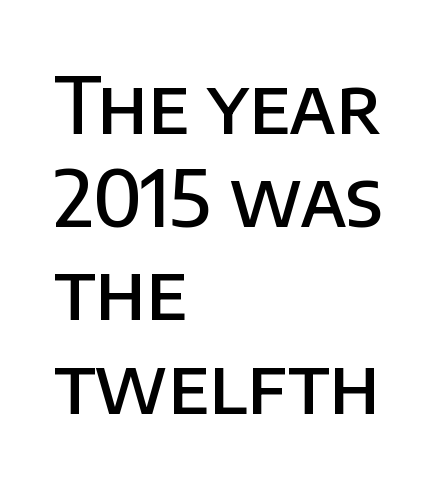
The image shows 77 px semibold sans-serif type, upright; set left-aligned, line spacing 1.21x, normal letter spacing, not underlined; low stroke contrast and a large x-height.
